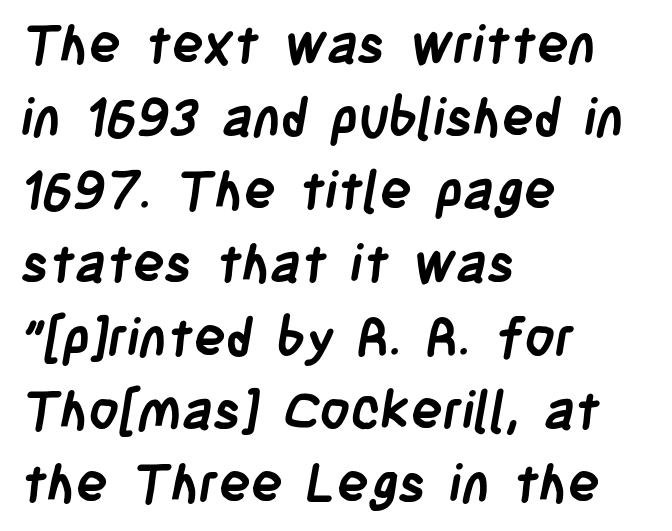
These lines sit exactly where default settings would place them. The typeface chosen for these lines omits serifs. Layout note: lines flush left. The font is running at its bold setting. The rendering uses natural spacing where letterforms have individual widths.
